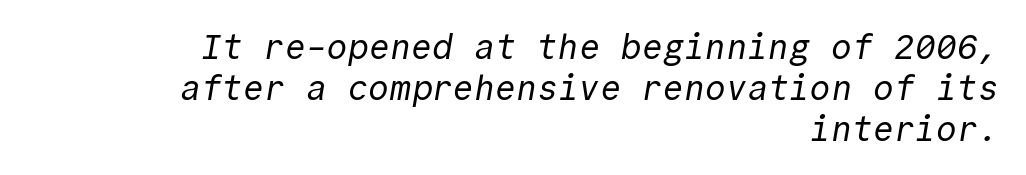
This sample uses plain, unmodified letter spacing. These lines are rendered in a fixed-pitch font. The ragged edge is on the left, which tells us the setting is flush right. The foot of each line stays bare and open. No chunkiness to these letters — they're not bold. I'd call this a sans setting — the letters go barefoot.
